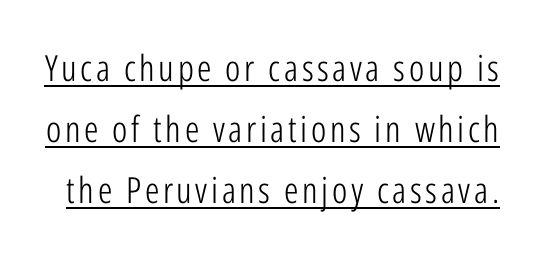
Q: Is the text bold? A: No.
Q: Is the text italic (slanted)? A: No, it is upright.
Q: Is the typeface a serif or a sans-serif typeface? A: Sans-serif.
Q: Is the text underlined? A: Yes.
Q: Is the spacing between lines tight, normal or loose? A: Normal.
Q: Width (condensed, normal, or wide)? A: Condensed.
Q: Stroke contrast? A: Low.
Q: x-height? A: Medium.
Q: Monospaced? A: No.
